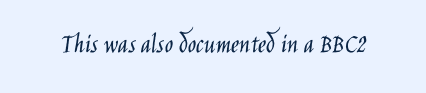
The area under the type is left untouched. The strokes carry an ordinary text weight at most. Unlike a traditional serif, this face leaves its strokes unadorned. The rendering keeps characters at their native spacing. The face used here is proportionally spaced, like ordinary book or web type.
